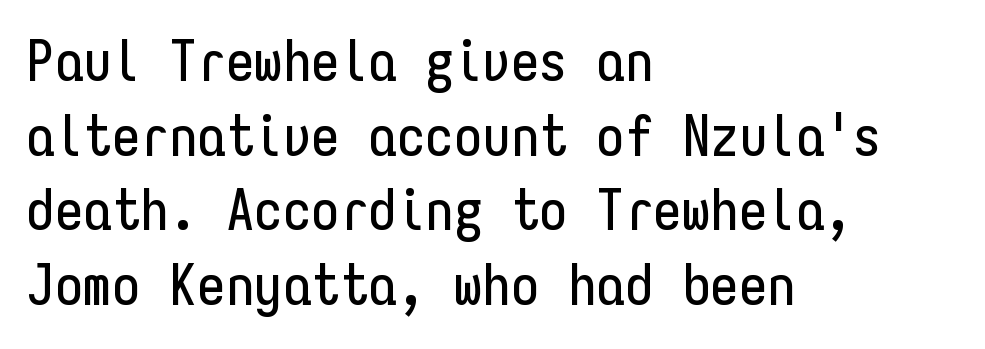
Q: Is the text italic (slanted)? A: No, it is upright.
Q: Is the typeface a serif or a sans-serif typeface? A: Sans-serif.
Q: Is the text underlined? A: No.
Q: How is the paragraph aligned? A: Left-aligned.
Q: Is the spacing between letters normal or unusually wide? A: Normal.
Q: Is the spacing between lines tight, normal or loose? A: Normal.
Q: Width (condensed, normal, or wide)? A: Condensed.
Q: Stroke contrast? A: Low.
Q: x-height? A: Medium.
Q: Monospaced? A: Yes.
